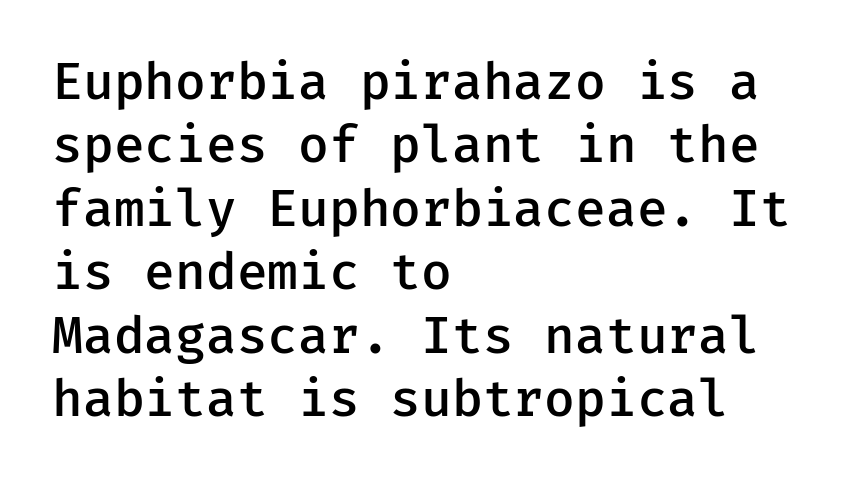
Q: Is the text bold? A: Semi-bold.
Q: Is the text italic (slanted)? A: No, it is upright.
Q: Is the typeface a serif or a sans-serif typeface? A: Sans-serif.
Q: Is the text underlined? A: No.
Q: How is the paragraph aligned? A: Left-aligned.
Q: Is the spacing between letters normal or unusually wide? A: Normal.
Q: Is the spacing between lines tight, normal or loose? A: Normal.
Q: Width (condensed, normal, or wide)? A: Normal.
Q: Stroke contrast? A: Low.
Q: x-height? A: Medium.
